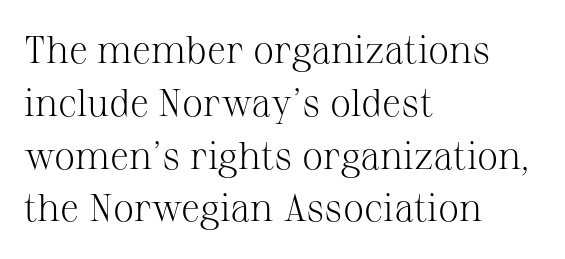
The image shows 38 px light serif type, upright; set left-aligned, normal line spacing (1.39x), normal letter spacing, not underlined; medium stroke contrast and a medium x-height.
